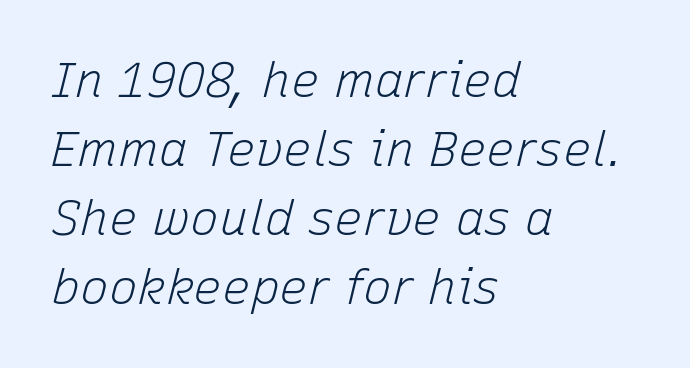
The image shows 48 px light type, italic (leaning right); set left-aligned, normal line spacing (1.44x), normal letter spacing, not underlined; low stroke contrast and a medium x-height.
